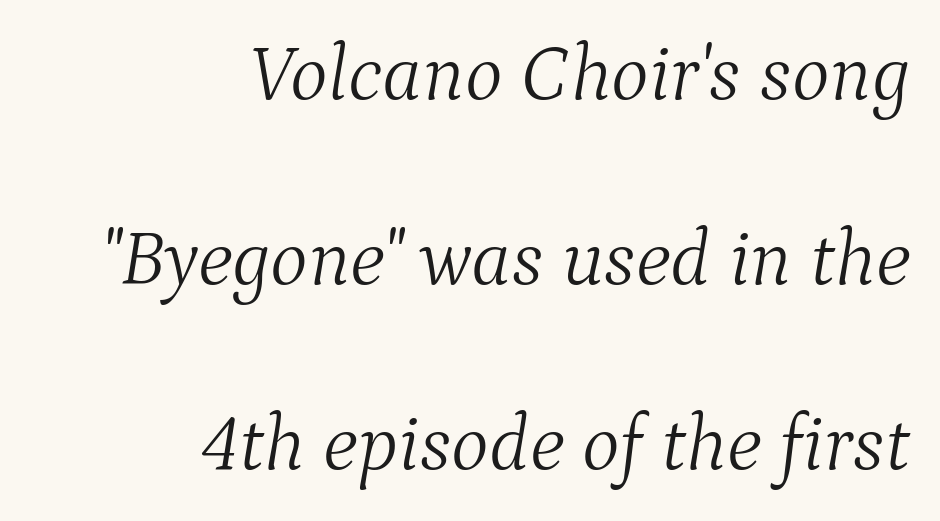
The image shows 80 px light serif type, italic (leaning right); set right-aligned, loose line spacing (2.31x), normal letter spacing, not underlined; medium stroke contrast and a medium x-height.
